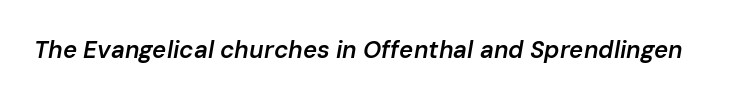
The image shows 24 px text type, italic (leaning right); set normal letter spacing, not underlined.
